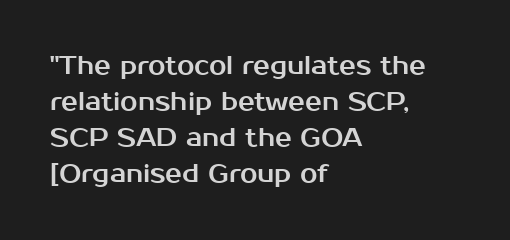
Vertically, the passage feels balanced, rows spaced as you'd expect. Every character sits straight up, as roman type does. A typesetter would call this zero additional tracking. Each line starts at the same left margin while the right side varies. Descenders are the only things crossing below the line.
